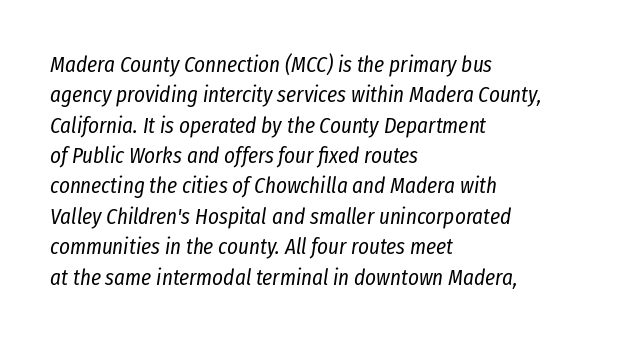
Q: Is the text bold? A: No.
Q: Is the text italic (slanted)? A: Yes, it leans right by about 8 degrees.
Q: Is the text underlined? A: No.
Q: How is the paragraph aligned? A: Left-aligned.
Q: Is the spacing between letters normal or unusually wide? A: Normal.
Q: Is the spacing between lines tight, normal or loose? A: Normal.
